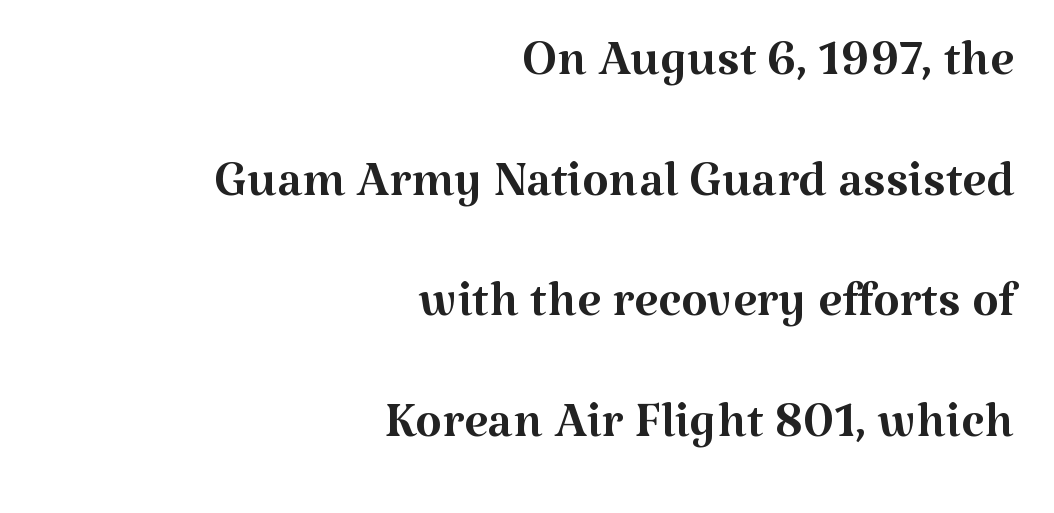
{"serif": "yes", "italic": "no", "bold": "no", "weight": "regular", "width": "normal", "stroke_contrast": "medium", "x_height": "medium", "monospaced": "no", "underline": "no", "align": "right", "line_spacing_ratio": 1.75, "letter_spacing": "normal", "letter_spacing_em": 0.0, "glyph_px": 69}
